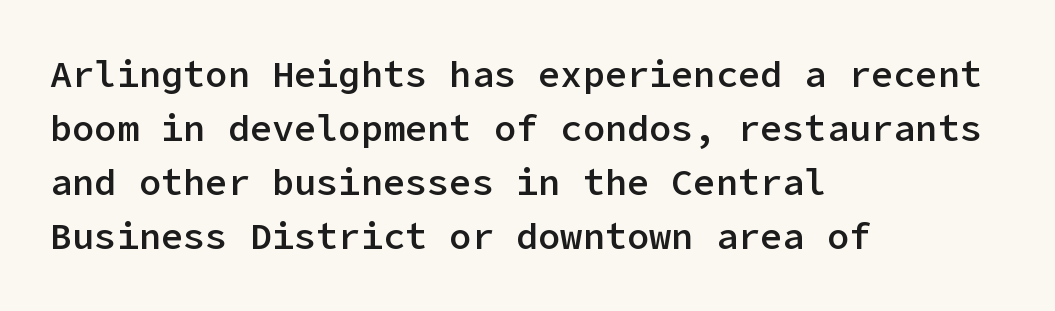
{"serif": "no", "italic": "no", "bold": "semi", "weight": "semibold", "width": "normal", "stroke_contrast": "low", "x_height": "medium", "underline": "no", "align": "left", "line_spacing": "normal", "line_spacing_ratio": 1.46, "letter_spacing": "normal", "letter_spacing_em": 0.0, "glyph_px": 37}
